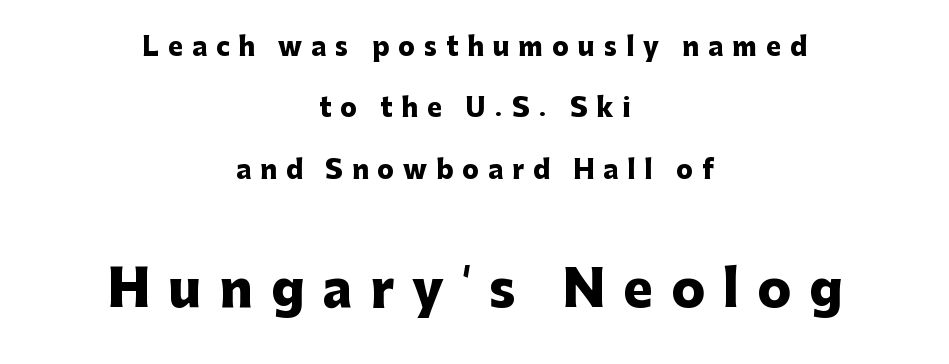
The image shows 50 px heavy sans-serif type, upright; set centered, loose line spacing (2.46x), unusually wide letter spacing (+0.36 em), not underlined; the second (bottom) block is 2.0x larger; low stroke contrast and a medium x-height.
